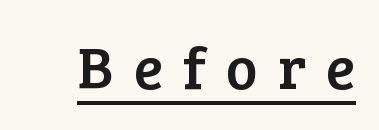
{"serif": "yes", "italic": "no", "width": "normal", "stroke_contrast": "low", "x_height": "medium", "monospaced": "no", "underline": "yes", "letter_spacing": "wide", "letter_spacing_em": 0.34, "glyph_px": 60}
